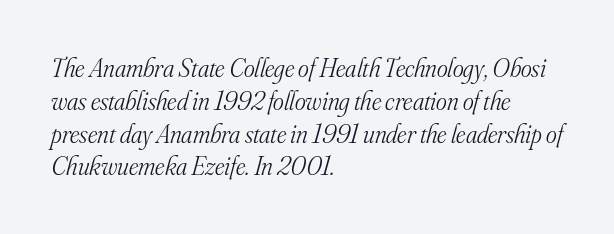
Reading down the block, your eye returns to a fixed left position each line. Spacing between characters is what you'd get straight out of the box. The gap between lines stays unmarked. This is not heavy type; no bold has been used.
